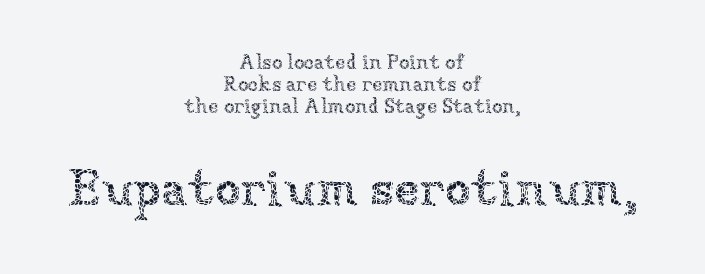
Q: Is the text bold? A: No.
Q: Is the text italic (slanted)? A: No, it is upright.
Q: Is the text underlined? A: No.
Q: How is the paragraph aligned? A: Centered.
Q: Is the spacing between letters normal or unusually wide? A: Normal.
Q: Is the spacing between lines tight, normal or loose? A: Tight.
Q: Which block of text is set in a larger size, the first (top) or the second (bottom)? A: The second (bottom) one.
Q: Width (condensed, normal, or wide)? A: Normal.
Q: Stroke contrast? A: Low.
Q: x-height? A: Medium.
Q: Monospaced? A: No.
